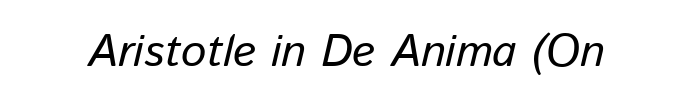
The image shows 45 px text type, italic (leaning right); set normal letter spacing, not underlined; low stroke contrast and a medium x-height.
